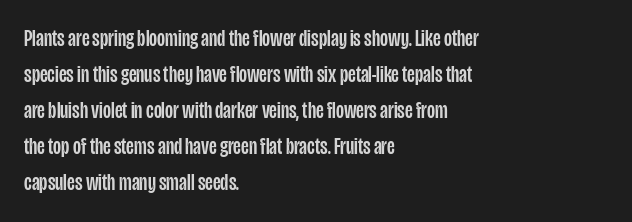
The image shows 23 px text type, upright; set left-aligned, normal line spacing (1.57x), normal letter spacing, not underlined.
